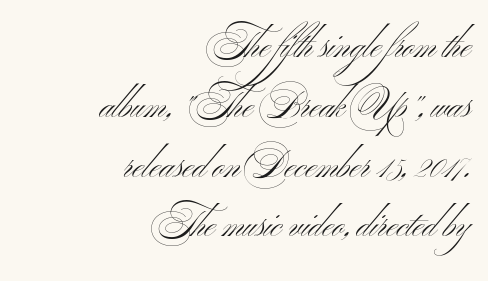
The letters look calm and open, with moderate or lighter stems. Short note: letters normally spaced. Grotesque or geometric, the face here clearly has no serifs.
